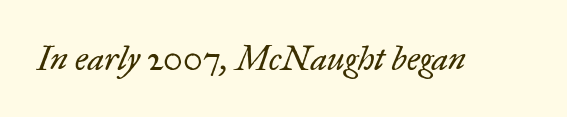
The image shows 34 px regular-weight serif type, italic (leaning right); set normal letter spacing, not underlined; low stroke contrast and a small x-height.
